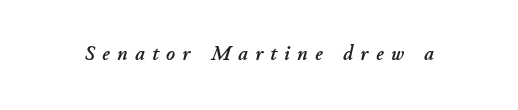
Q: Is the text italic (slanted)? A: Yes, it leans right by about 11 degrees.
Q: Is the text underlined? A: No.
Q: Is the spacing between letters normal or unusually wide? A: Unusually wide.
